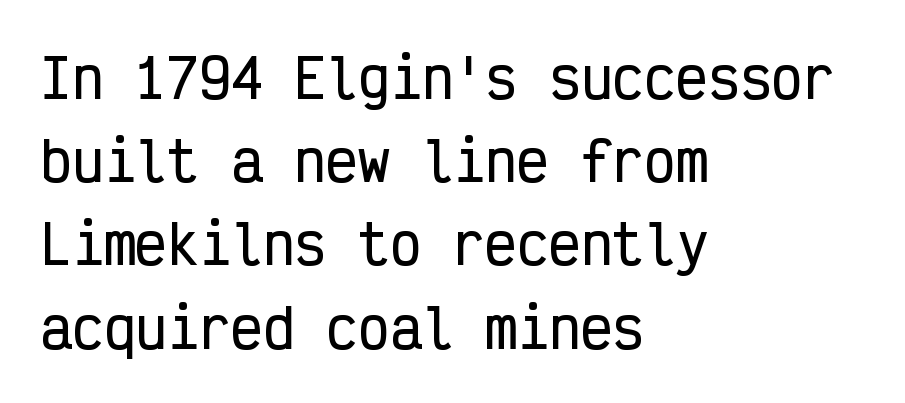
Q: Is the text italic (slanted)? A: No, it is upright.
Q: Is the typeface a serif or a sans-serif typeface? A: Sans-serif.
Q: Is the text underlined? A: No.
Q: How is the paragraph aligned? A: Left-aligned.
Q: Is the spacing between letters normal or unusually wide? A: Normal.
Q: Is the spacing between lines tight, normal or loose? A: Normal.
Q: Width (condensed, normal, or wide)? A: Condensed.
Q: Stroke contrast? A: Low.
Q: x-height? A: Medium.
Q: Monospaced? A: Yes.
